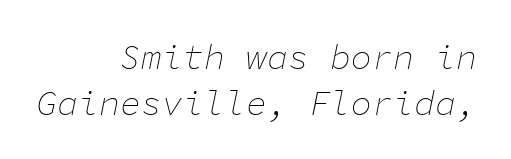
{"italic": "yes", "lean": "right", "slant_degrees": 11, "bold": "no", "weight": "thin", "width": "normal", "stroke_contrast": "low", "x_height": "medium", "monospaced": "yes", "underline": "no", "align": "right", "line_spacing": "normal", "line_spacing_ratio": 1.31, "letter_spacing": "normal", "letter_spacing_em": 0.0, "glyph_px": 35}
